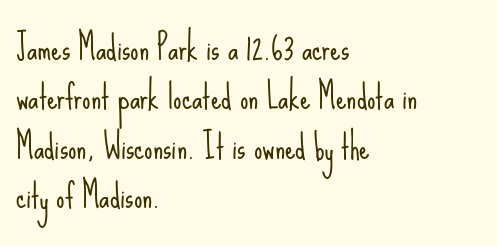
The image shows 33 px light, condensed sans-serif type, upright; set left-aligned, normal line spacing (1.5x), normal letter spacing, not underlined; low stroke contrast and a small x-height.
